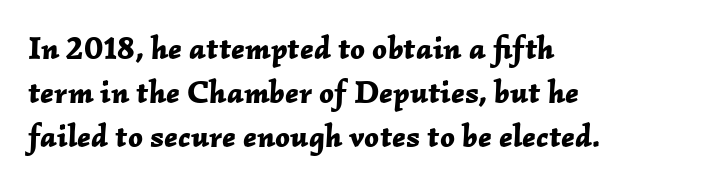
There's an unmistakable incline to the writing here. This rendering features lettering with no underline. Line starts are locked; line ends wander. Chunky letters — that's bold for sure. These lines are rendered in a variable-pitch font. The letterforms sit shoulder to shoulder at normal distance.
